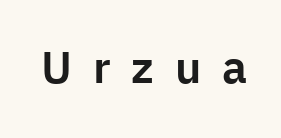
Between one letter and the next there's a generous, obvious gap. Unmarked baselines from the first word to the last. You could not count columns in this text — the font is proportionally spaced. Grotesque or geometric, the face here clearly has no serifs.
